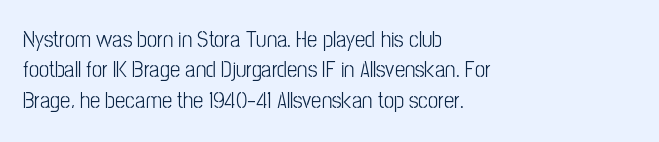
Q: Is the text italic (slanted)? A: No, it is upright.
Q: Is the text underlined? A: No.
Q: How is the paragraph aligned? A: Left-aligned.
Q: Is the spacing between letters normal or unusually wide? A: Normal.
Q: Is the spacing between lines tight, normal or loose? A: Normal.
